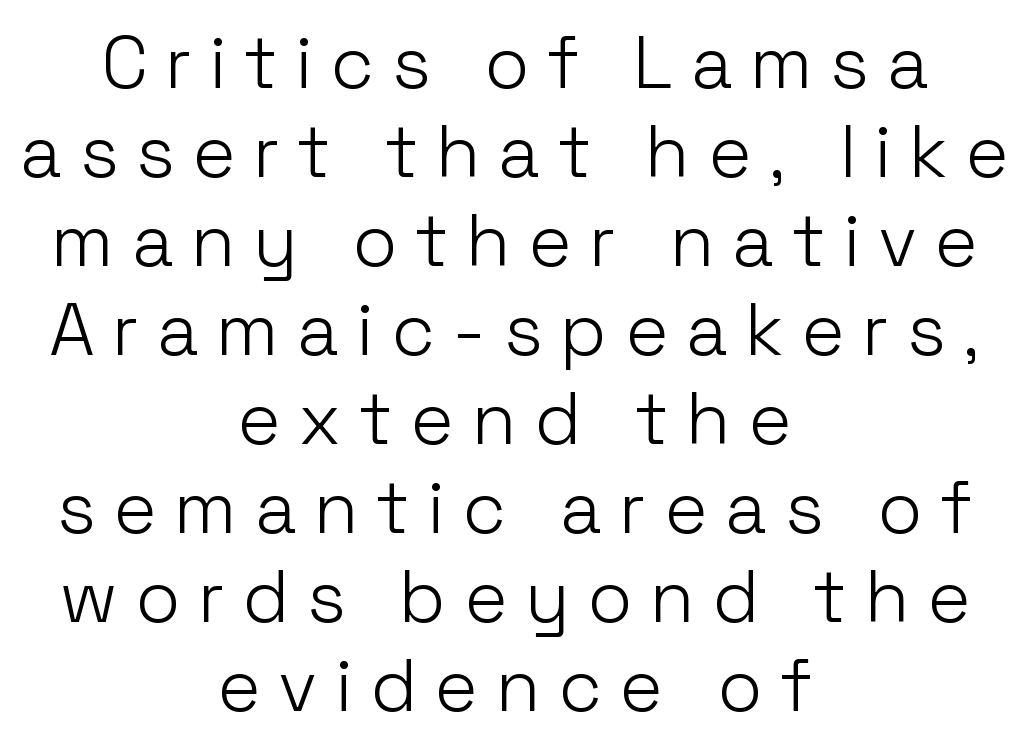
Q: Is the text bold? A: No.
Q: Is the text italic (slanted)? A: No, it is upright.
Q: Is the typeface a serif or a sans-serif typeface? A: Sans-serif.
Q: Is the text underlined? A: No.
Q: How is the paragraph aligned? A: Centered.
Q: Is the spacing between letters normal or unusually wide? A: Unusually wide.
Q: Width (condensed, normal, or wide)? A: Normal.
Q: Stroke contrast? A: Low.
Q: x-height? A: Medium.
Q: Monospaced? A: No.
